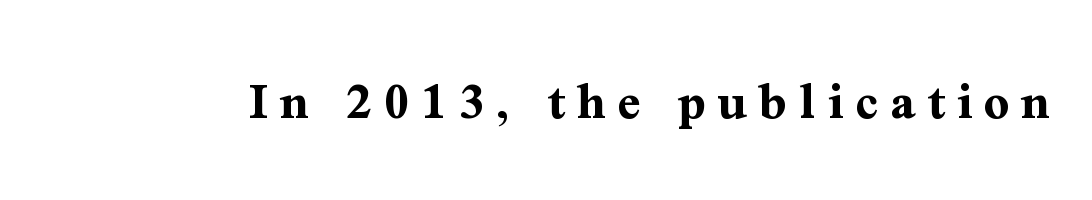
Q: Is the text bold? A: Yes.
Q: Is the text italic (slanted)? A: No, it is upright.
Q: Is the typeface a serif or a sans-serif typeface? A: Serif.
Q: Is the text underlined? A: No.
Q: Is the spacing between letters normal or unusually wide? A: Unusually wide.
Q: Width (condensed, normal, or wide)? A: Normal.
Q: Stroke contrast? A: Medium.
Q: x-height? A: Medium.
Q: Monospaced? A: No.
